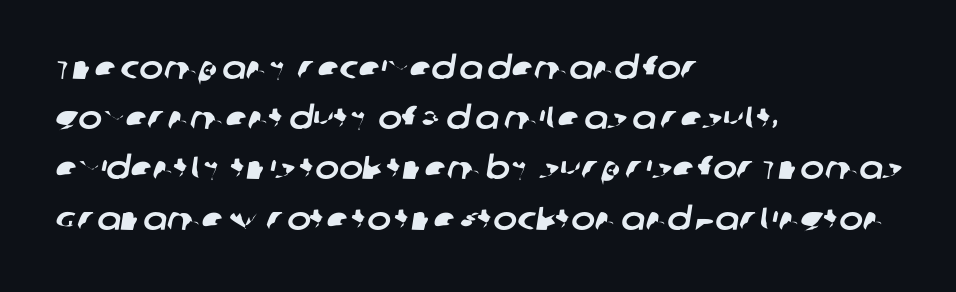
{"serif": "no", "width": "normal", "stroke_contrast": "low", "x_height": "large", "monospaced": "no", "underline": "no", "align": "left", "line_spacing": "normal", "line_spacing_ratio": 1.57, "letter_spacing": "normal", "letter_spacing_em": 0.0, "glyph_px": 32}
